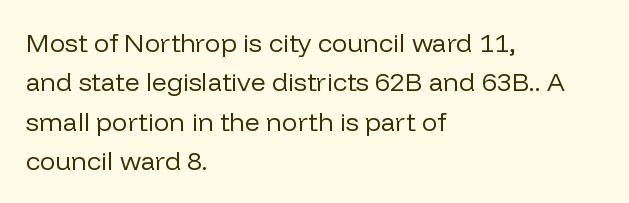
A typesetter would mark this as roman, not italic. Does the leading feel generous? No, just average. The typesetter chose a ragged-right arrangement here. The gaps between neighbouring characters are ordinary and unremarkable. Is this a heavy cut? Hardly; it is regular or lighter. The space directly below the letters is spotless.
